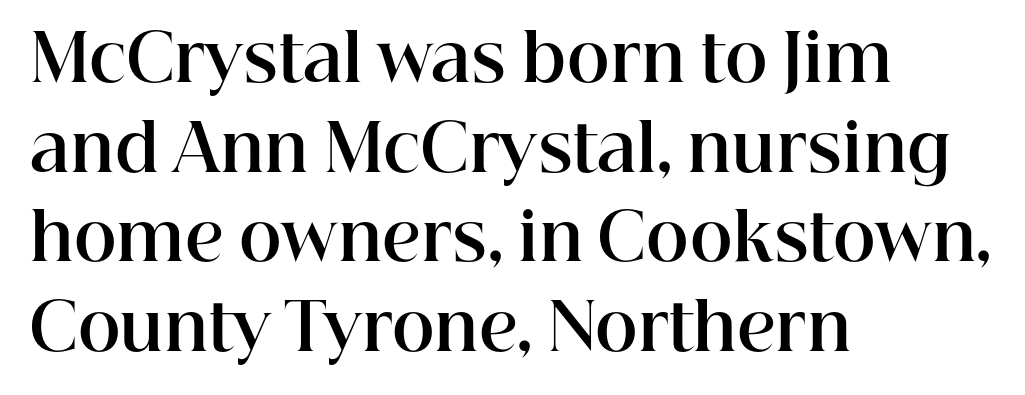
Each letter keeps its own natural width here, so spacing adapts to shape. Every row of glyphs begins at an identical x-position on the left. The glyphs have the mass of a bold cut. The font family rendered here belongs to the serif group. Unlike italic type, these characters show no tilt at all.
